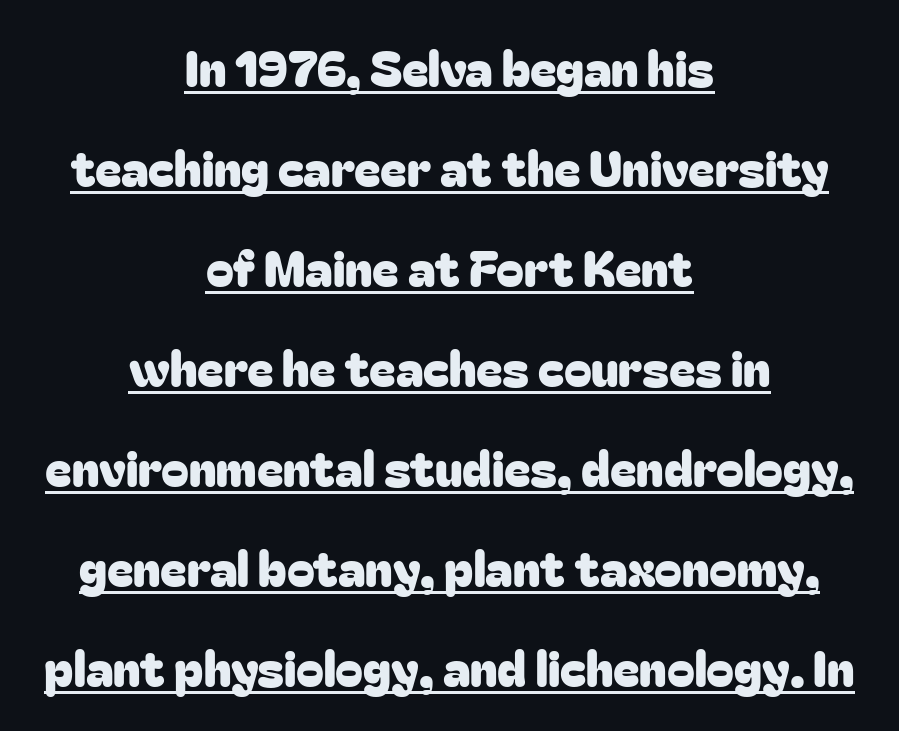
Where is the straight margin? There isn't one; the lines are centered. Does a line run under the words? Yes, clearly. The face used here is a sans, in the tradition of grotesques and geometrics. Do the letters lean? They stand straight.
